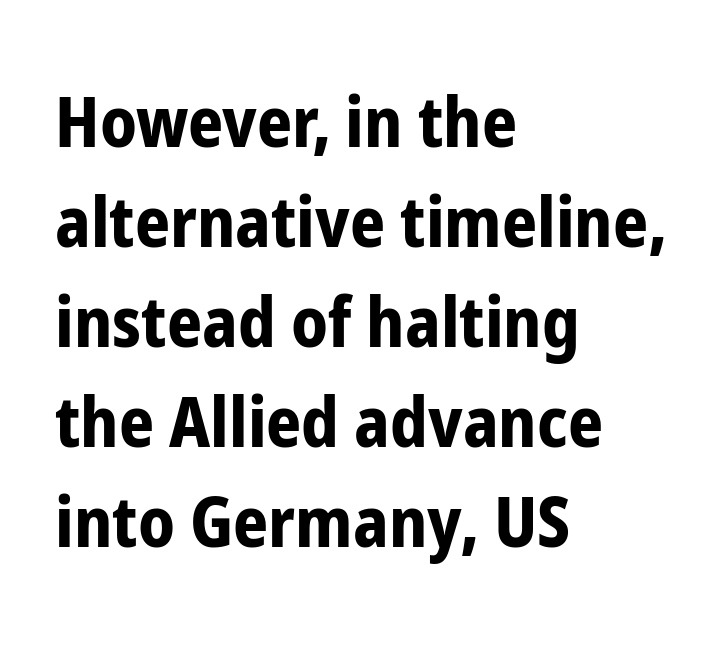
These lines are rendered in a variable-pitch font. The words here are not underlined. The type sits square on the baseline with zero lean. Short note: letters normally spaced.
